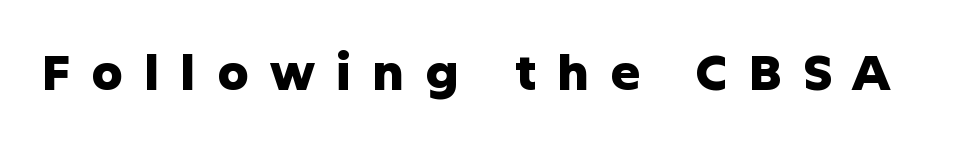
The image shows 49 px heavy sans-serif type, upright; set unusually wide letter spacing (+0.43 em), not underlined; low stroke contrast and a medium x-height.
